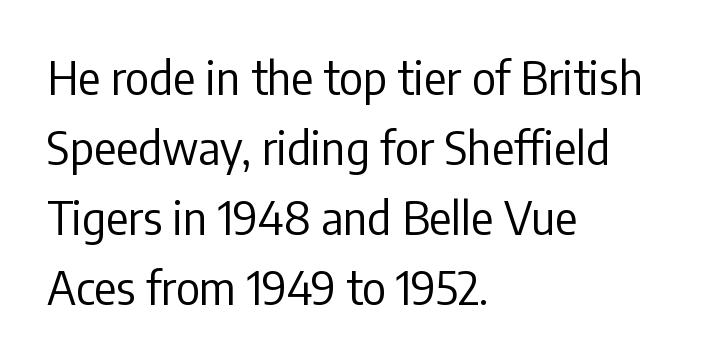
Ink coverage per letter is moderate at most. Style check: upright. Note the varied advance widths — an 'i' is clearly narrower than an 'm'. Standard letterfit; no display-style spreading of the glyphs.
